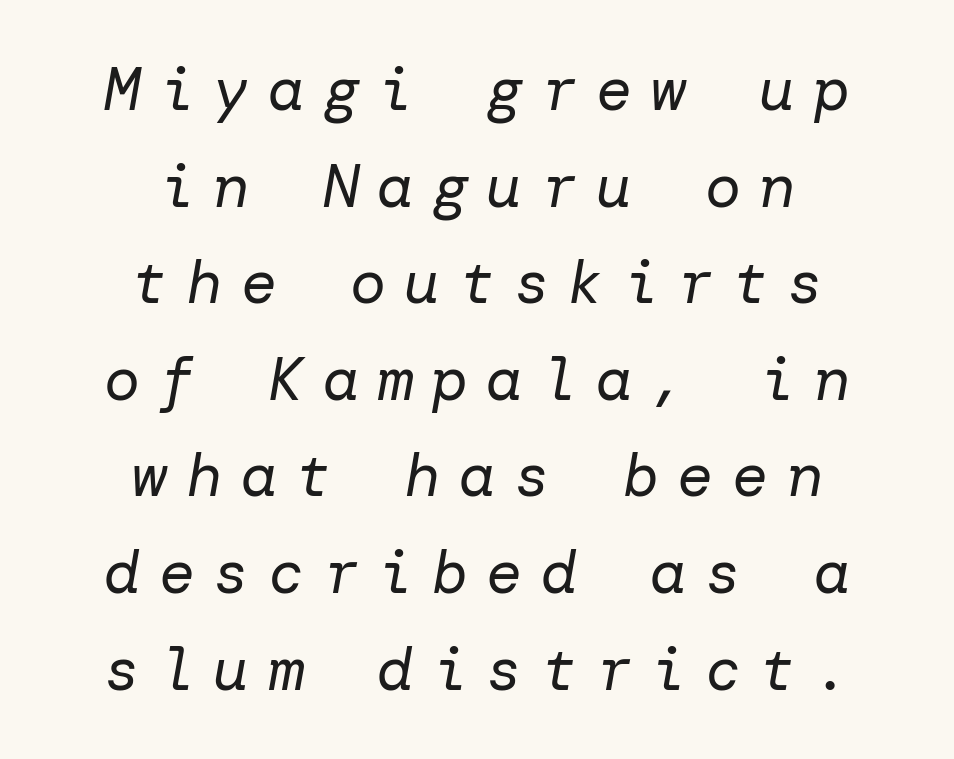
Q: Is the text bold? A: No.
Q: Is the text italic (slanted)? A: Yes, it leans right by about 10 degrees.
Q: Is the text underlined? A: No.
Q: How is the paragraph aligned? A: Centered.
Q: Is the spacing between letters normal or unusually wide? A: Unusually wide.
Q: Is the spacing between lines tight, normal or loose? A: Normal.
Q: Width (condensed, normal, or wide)? A: Normal.
Q: Stroke contrast? A: Low.
Q: x-height? A: Medium.
